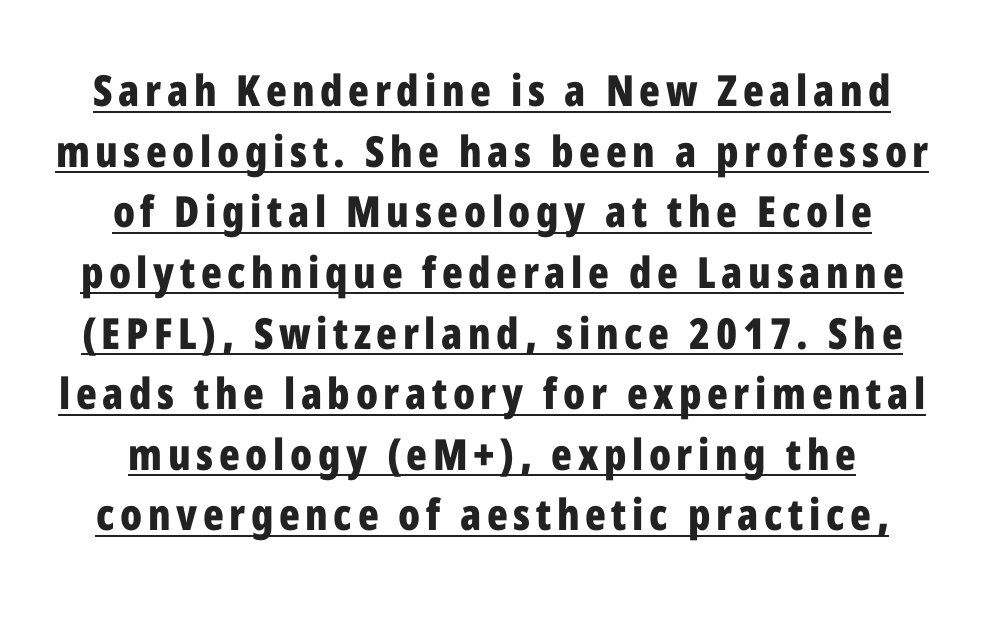
Q: Is the text bold? A: Yes.
Q: Is the text italic (slanted)? A: No, it is upright.
Q: Is the typeface a serif or a sans-serif typeface? A: Sans-serif.
Q: Is the text underlined? A: Yes.
Q: Is the spacing between lines tight, normal or loose? A: Normal.
Q: Width (condensed, normal, or wide)? A: Condensed.
Q: Stroke contrast? A: Low.
Q: x-height? A: Medium.
Q: Monospaced? A: No.
